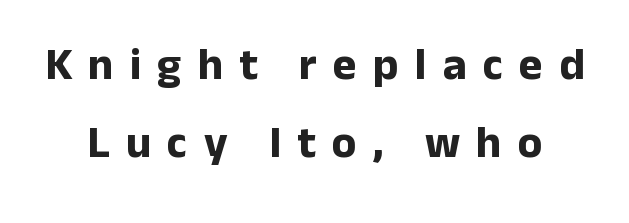
Q: Is the text bold? A: Yes.
Q: Is the text italic (slanted)? A: No, it is upright.
Q: Is the typeface a serif or a sans-serif typeface? A: Sans-serif.
Q: Is the text underlined? A: No.
Q: Is the spacing between letters normal or unusually wide? A: Unusually wide.
Q: Width (condensed, normal, or wide)? A: Normal.
Q: Stroke contrast? A: Low.
Q: x-height? A: Medium.
Q: Monospaced? A: No.
